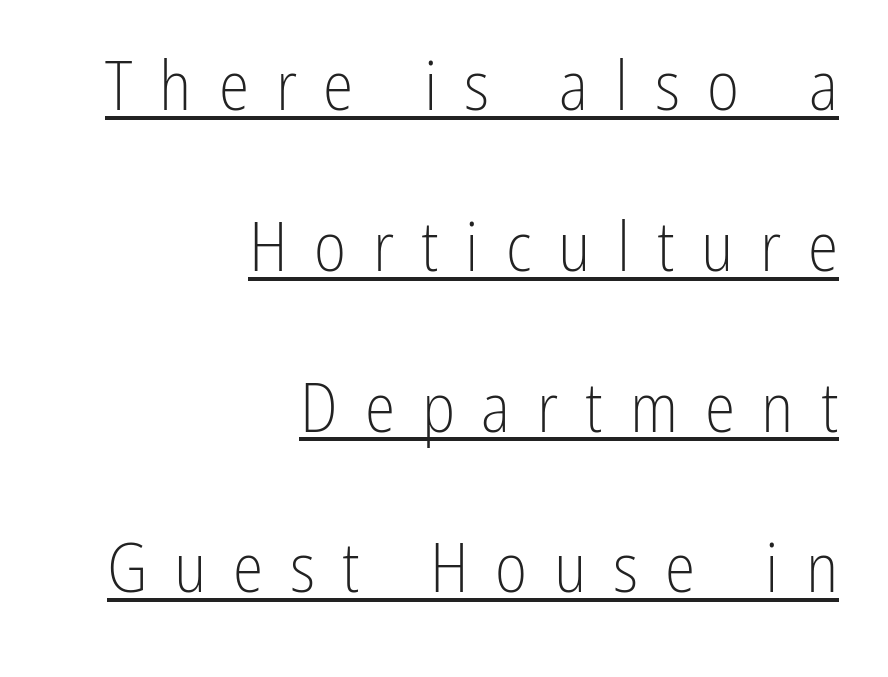
The image shows 69 px light, condensed sans-serif type, upright; set right-aligned, loose line spacing (2.33x), unusually wide letter spacing (+0.39 em), underlined; low stroke contrast and a medium x-height.
